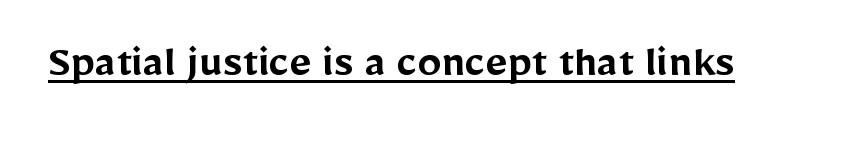
Each glyph is drawn with semibold strokes, heavier than normal yet not fully bold. A continuous stroke trails under the words, as in a hyperlink. Between one letter and the next there's only the usual sliver of space. Looks like regular typesetting: each glyph gets only the width it needs. This is the regular roman posture of the typeface. This is sans-serif lettering, the kind often seen on screens and signage.
